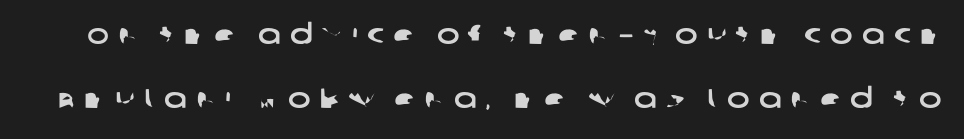
Q: Is the text underlined? A: No.
Q: Is the spacing between letters normal or unusually wide? A: Unusually wide.
Q: Is the spacing between lines tight, normal or loose? A: Loose.
